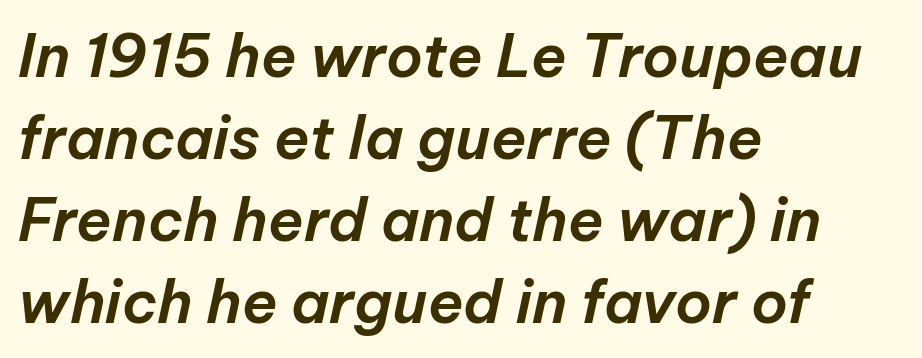
Q: Is the text italic (slanted)? A: Yes, it leans right by about 12 degrees.
Q: Is the text underlined? A: No.
Q: How is the paragraph aligned? A: Left-aligned.
Q: Is the spacing between letters normal or unusually wide? A: Normal.
Q: Is the spacing between lines tight, normal or loose? A: Normal.
Q: Width (condensed, normal, or wide)? A: Normal.
Q: Stroke contrast? A: Low.
Q: x-height? A: Medium.
Q: Monospaced? A: No.
